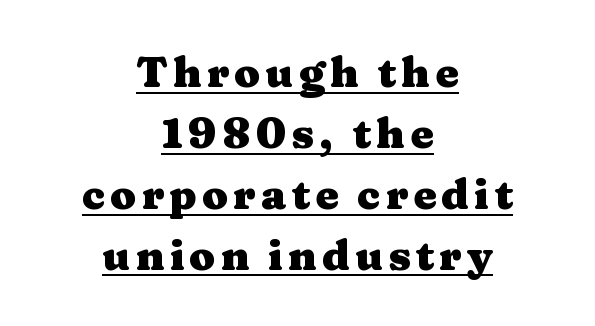
The image shows 42 px heavy, wide serif type, upright; set centered, normal line spacing (1.45x), underlined; medium stroke contrast and a medium x-height.
